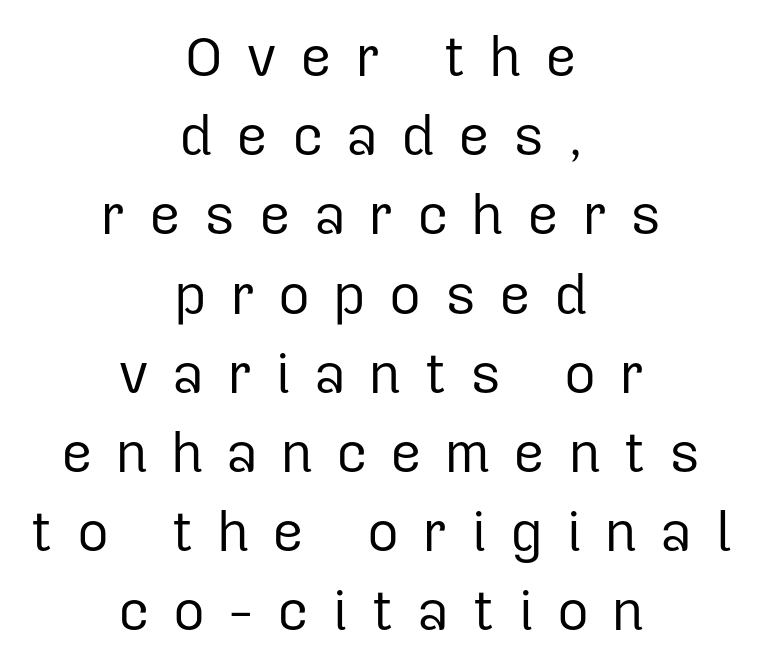
The typeface chosen for these lines omits serifs. If you folded the block vertically in half, each line would mirror itself in length. A light-to-regular cut is what we see here. The tracking reads as deliberately expanded to a designer's eye.
